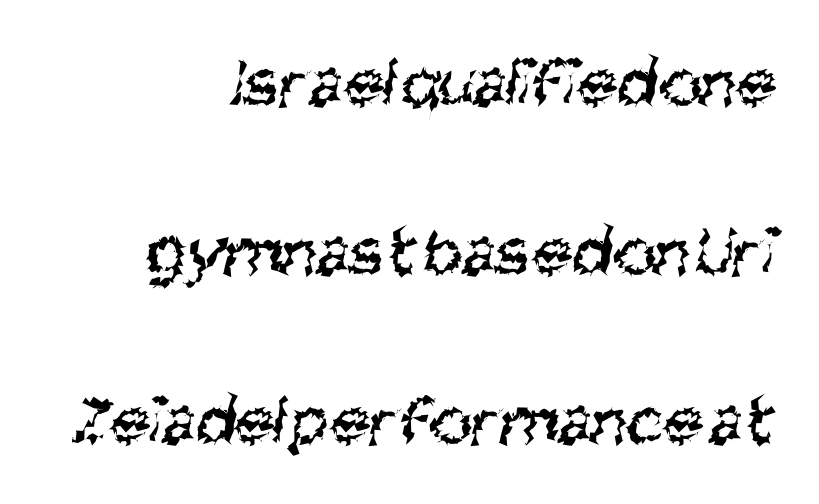
{"serif": "no", "bold": "no", "weight": "regular", "width": "condensed", "stroke_contrast": "medium", "x_height": "large", "monospaced": "no", "underline": "no", "align": "right", "line_spacing": "loose", "line_spacing_ratio": 2.35, "letter_spacing": "normal", "letter_spacing_em": 0.0, "glyph_px": 72}
